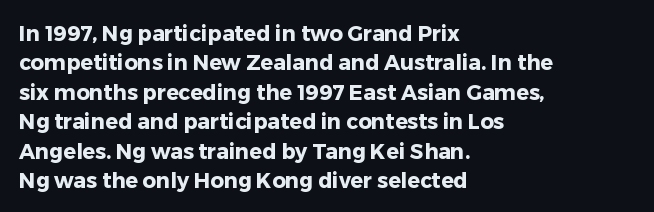
Q: Is the text bold? A: Yes.
Q: Is the text italic (slanted)? A: No, it is upright.
Q: Is the text underlined? A: No.
Q: How is the paragraph aligned? A: Left-aligned.
Q: Is the spacing between letters normal or unusually wide? A: Normal.
Q: Is the spacing between lines tight, normal or loose? A: Normal.
